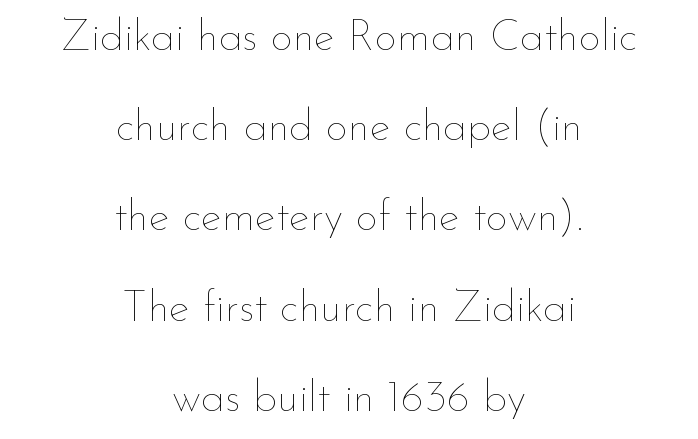
These lines stack symmetrically, like a column narrowing and widening about its center. This is the regular roman posture of the typeface. The rendering uses natural spacing where letterforms have individual widths. The passage shown is not bold in any degree. Spacing between characters is what you'd get straight out of the box.
